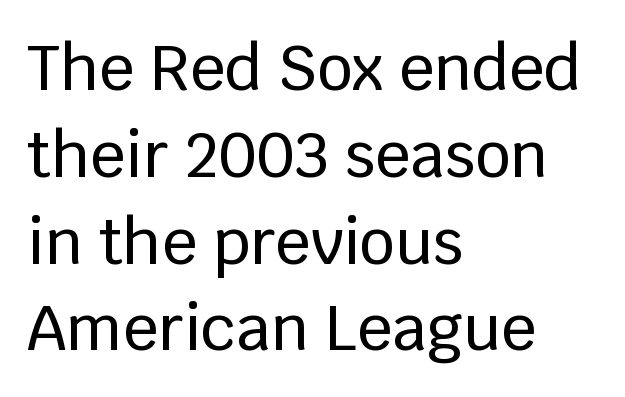
Q: Is the text italic (slanted)? A: No, it is upright.
Q: Is the typeface a serif or a sans-serif typeface? A: Sans-serif.
Q: Is the text underlined? A: No.
Q: How is the paragraph aligned? A: Left-aligned.
Q: Is the spacing between letters normal or unusually wide? A: Normal.
Q: Is the spacing between lines tight, normal or loose? A: Normal.
Q: Width (condensed, normal, or wide)? A: Normal.
Q: Stroke contrast? A: Low.
Q: x-height? A: Large.
Q: Monospaced? A: No.
